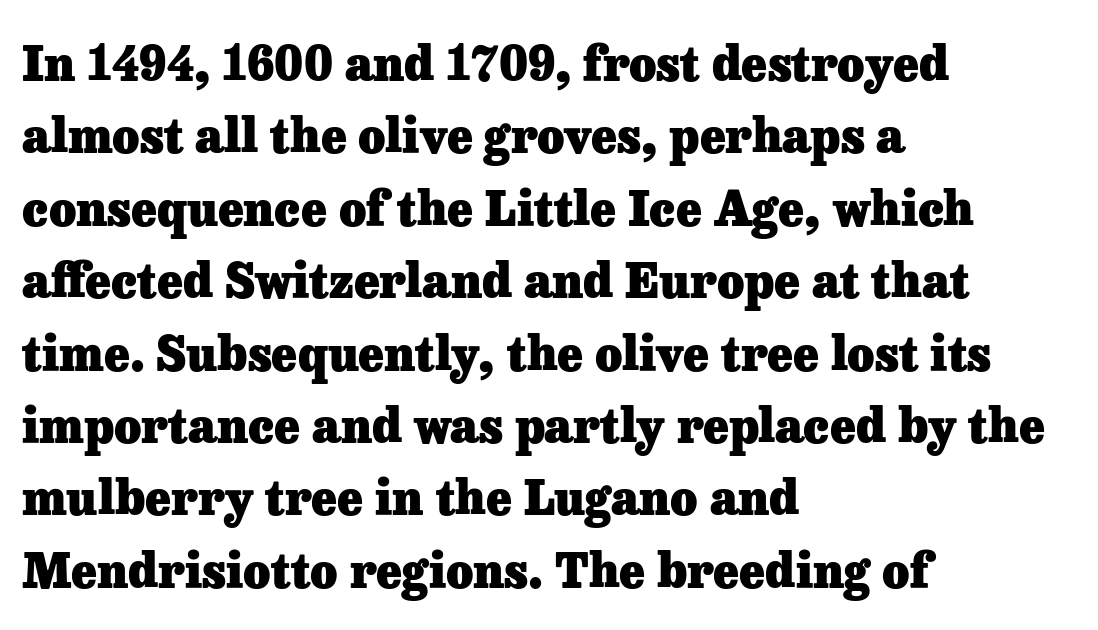
{"serif": "yes", "italic": "no", "bold": "yes", "weight": "heavy", "width": "normal", "stroke_contrast": "low", "x_height": "medium", "monospaced": "no", "underline": "no", "align": "left", "line_spacing": "normal", "line_spacing_ratio": 1.54, "letter_spacing": "normal", "letter_spacing_em": 0.0, "glyph_px": 47}
